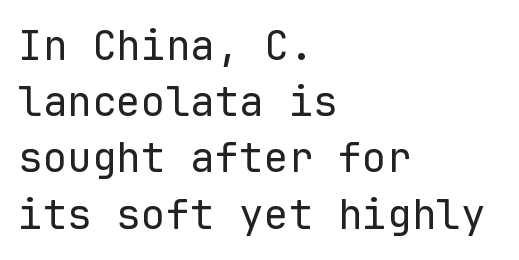
{"serif": "no", "italic": "no", "bold": "no", "weight": "regular", "width": "normal", "stroke_contrast": "low", "x_height": "medium", "monospaced": "yes", "underline": "no", "align": "left", "line_spacing": "normal", "line_spacing_ratio": 1.37, "letter_spacing": "normal", "letter_spacing_em": 0.0, "glyph_px": 41}
